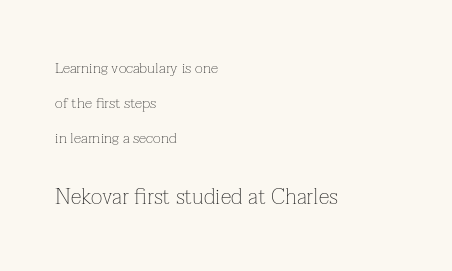
Q: Is the text bold? A: No.
Q: Is the text italic (slanted)? A: No, it is upright.
Q: Is the text underlined? A: No.
Q: How is the paragraph aligned? A: Left-aligned.
Q: Is the spacing between letters normal or unusually wide? A: Normal.
Q: Is the spacing between lines tight, normal or loose? A: Loose.
Q: Which block of text is set in a larger size, the first (top) or the second (bottom)? A: The second (bottom) one.
